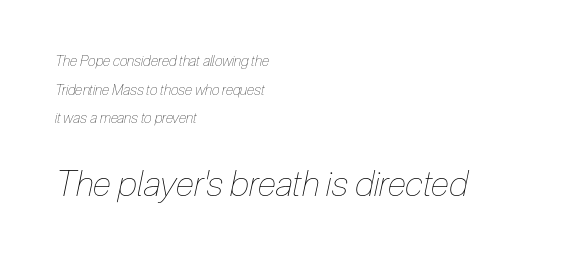
The image shows 35 px thin, condensed type, italic (leaning right); set left-aligned, loose line spacing (2.04x), normal letter spacing, not underlined; the second (bottom) block is 2.5x larger; low stroke contrast and a medium x-height.
